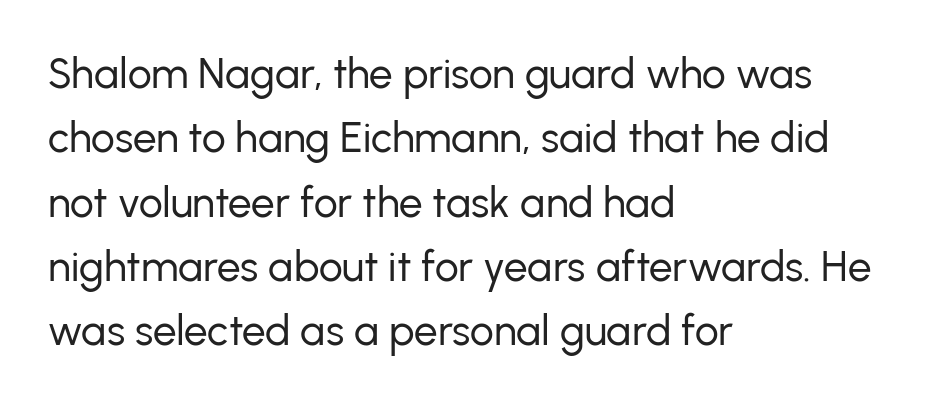
Q: Is the text bold? A: No.
Q: Is the text italic (slanted)? A: No, it is upright.
Q: Is the typeface a serif or a sans-serif typeface? A: Sans-serif.
Q: Is the text underlined? A: No.
Q: How is the paragraph aligned? A: Left-aligned.
Q: Is the spacing between letters normal or unusually wide? A: Normal.
Q: Is the spacing between lines tight, normal or loose? A: Normal.
Q: Width (condensed, normal, or wide)? A: Normal.
Q: Stroke contrast? A: Low.
Q: x-height? A: Medium.
Q: Monospaced? A: No.
